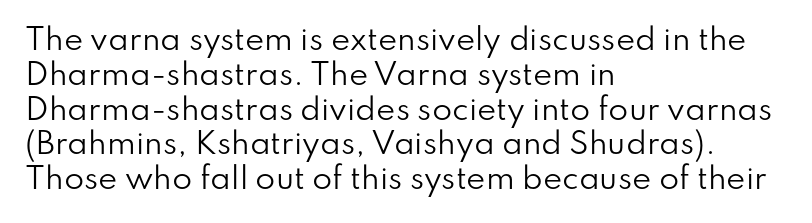
The rag falls on the right side of this text block. The passage shown is typeset with a sans-serif family. The lettering holds an erect, upright posture throughout. Compared with typical body copy, the letter spacing here is the same. Weight class: somewhere from thin through regular.
